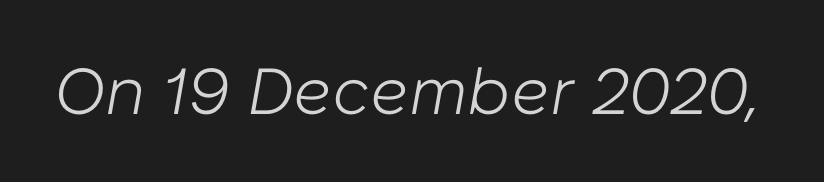
Slant detected: the letters are inclined. Spacing verdict: proportional, widths tailored to each character. Check under the words: just untouched page. How are the letters spaced? Ordinarily, with no added tracking.
